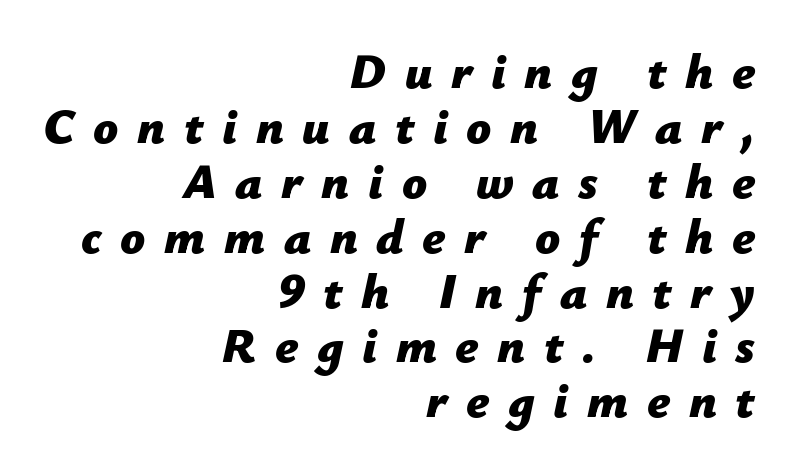
The letters are bold, with thick, heavy strokes. Spacing between characters has been opened up far beyond the box default. The glyphs are unaccompanied by any horizontal stroke below them. Is the type slanted? Yes — the strokes lean at a clear angle.
